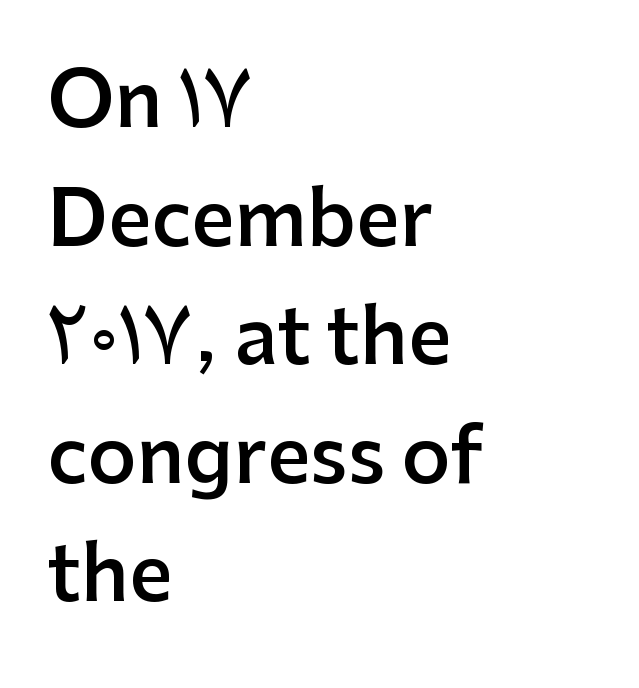
The image shows 76 px semibold sans-serif type, upright; set left-aligned, normal line spacing (1.56x), normal letter spacing, not underlined; low stroke contrast and a medium x-height.
